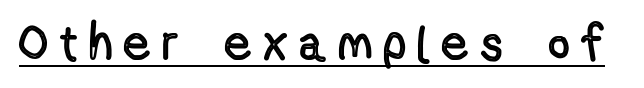
Q: Is the text italic (slanted)? A: No, it is upright.
Q: Is the text underlined? A: Yes.
Q: Is the spacing between letters normal or unusually wide? A: Unusually wide.
Q: Width (condensed, normal, or wide)? A: Condensed.
Q: x-height? A: Medium.
Q: Monospaced? A: No.
